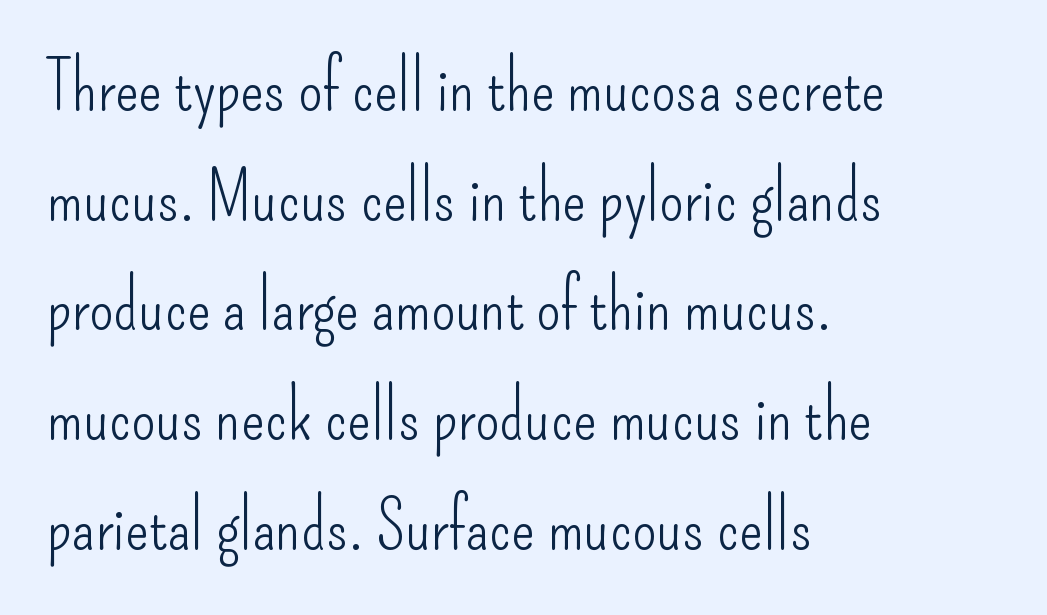
The image shows 69 px light, condensed sans-serif type, upright; set left-aligned, normal line spacing (1.59x), normal letter spacing, not underlined; low stroke contrast and a small x-height.
